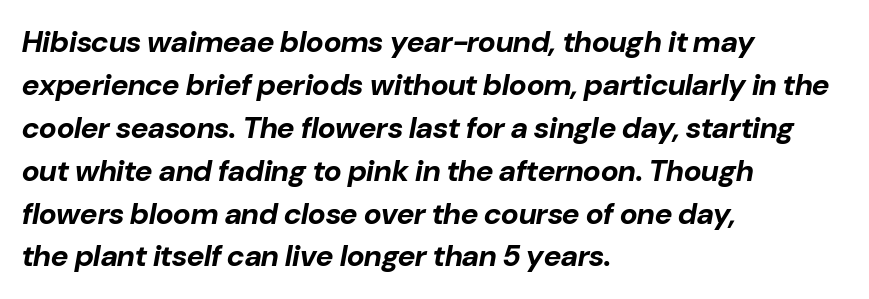
The image shows 30 px bold type, italic (leaning right); set left-aligned, normal line spacing (1.43x), normal letter spacing, not underlined; low stroke contrast and a medium x-height.
